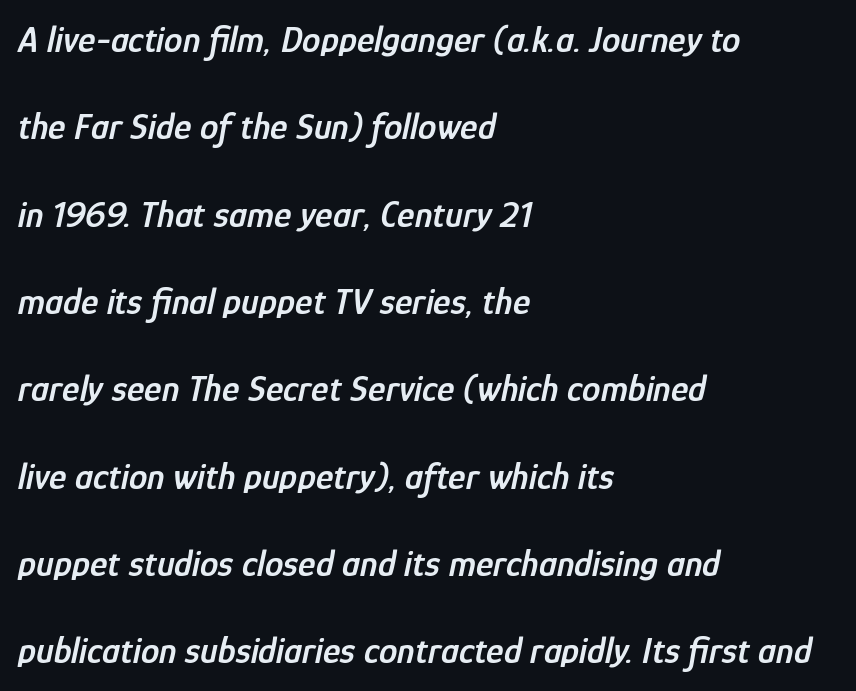
Line starts are locked; line ends wander. The rendering applies a slant to the glyphs. Vertically, the passage feels expansive, rows floating well apart. Look at the tracking — it's just the regular setting, nothing added. Does the weight exceed regular? Yes, but only to semibold. Is this a fixed-width face? No — the glyphs have proportional, varying widths.
